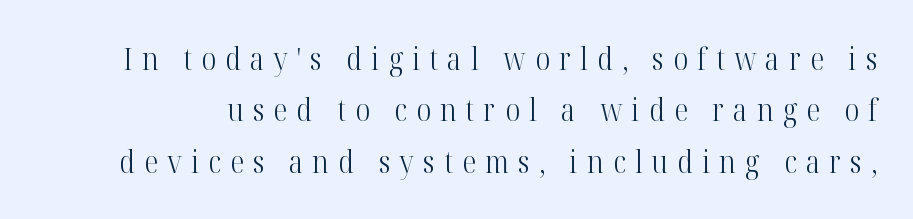
The rows are spaced the way most documents space them. Serifs: yes, visible at the terminals of the letterforms. These lines are rendered in a variable-pitch font. You could only call the tracking loose — the letters float apart.
